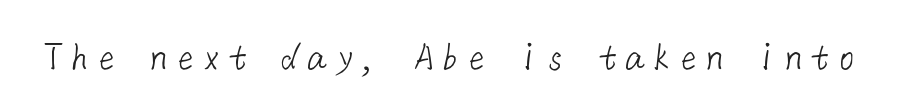
This rendering features lettering with no underline. Stem width sits at or under what a default text font uses. Does the type have serifs? No, each stem ends abruptly.
